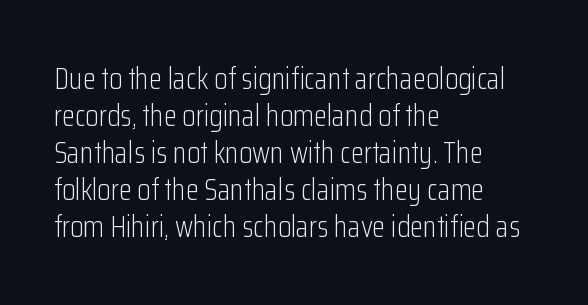
Reading down the block, your eye returns to a fixed left position each line. The font family rendered here belongs to the sans-serif group. Designer's note — italics off, roman on. Tracking here is standard; glyphs follow each other at the usual distance.
